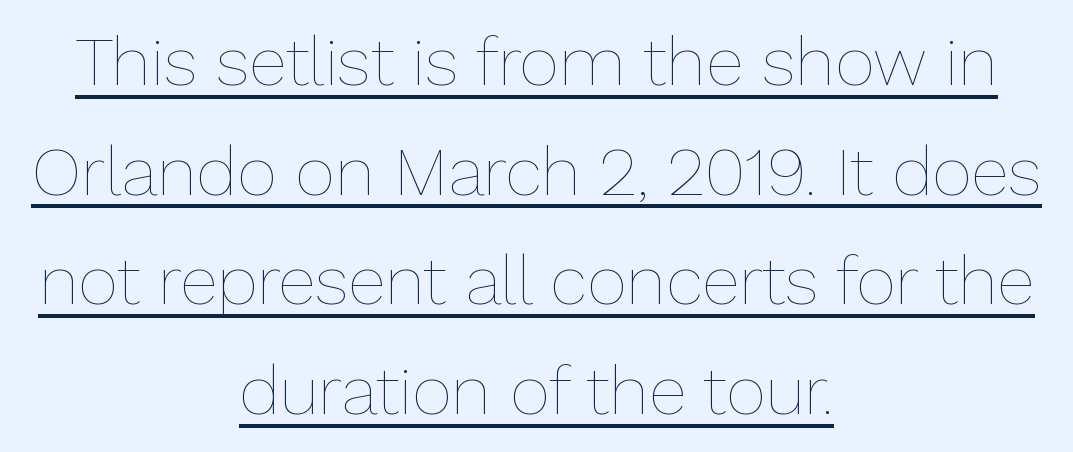
{"italic": "no", "bold": "no", "weight": "thin", "width": "normal", "stroke_contrast": "low", "x_height": "medium", "monospaced": "no", "underline": "yes", "align": "center", "line_spacing": "normal", "line_spacing_ratio": 1.59, "letter_spacing": "normal", "letter_spacing_em": 0.0, "glyph_px": 69}
